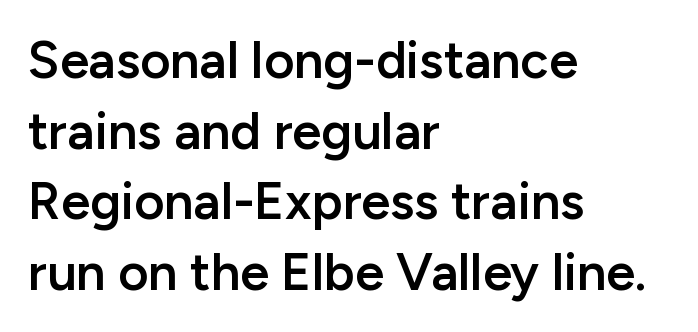
The image shows 52 px semibold sans-serif type, upright; set left-aligned, normal line spacing (1.36x), normal letter spacing, not underlined; low stroke contrast and a medium x-height.
